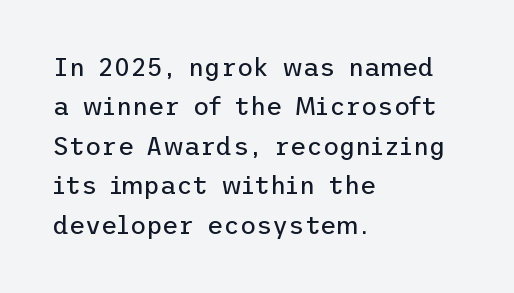
This block has exactly the height ordinary leading produces. Heft: none added — not bold. The face used here is rendered with its standard letterfit. Horizontally, the lines are justified to the leading edge only.
